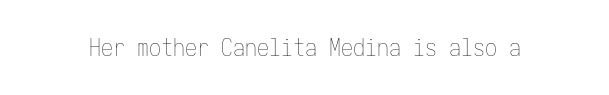
{"italic": "no", "bold": "no", "underline": "no", "letter_spacing": "normal", "letter_spacing_em": 0.0, "glyph_px": 24}
